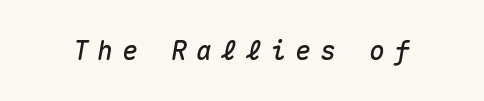
Q: Is the text italic (slanted)? A: Yes, it leans right by about 10 degrees.
Q: Is the text underlined? A: No.
Q: Is the spacing between letters normal or unusually wide? A: Unusually wide.
